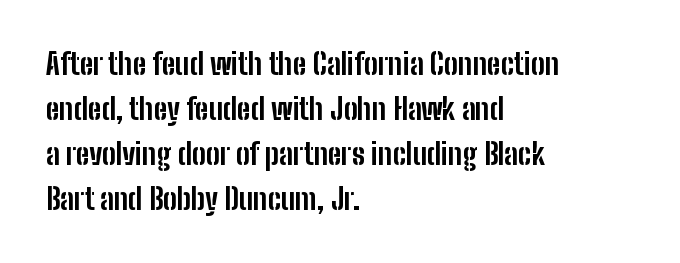
{"serif": "no", "italic": "no", "bold": "yes", "weight": "bold", "width": "condensed", "stroke_contrast": "low", "x_height": "medium", "monospaced": "no", "underline": "no", "align": "left", "line_spacing": "normal", "line_spacing_ratio": 1.55, "letter_spacing": "normal", "letter_spacing_em": 0.0, "glyph_px": 29}
